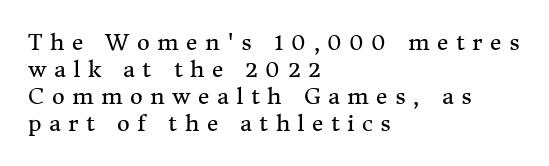
Q: Is the text bold? A: No.
Q: Is the text italic (slanted)? A: No, it is upright.
Q: Is the text underlined? A: No.
Q: How is the paragraph aligned? A: Left-aligned.
Q: Is the spacing between letters normal or unusually wide? A: Unusually wide.
